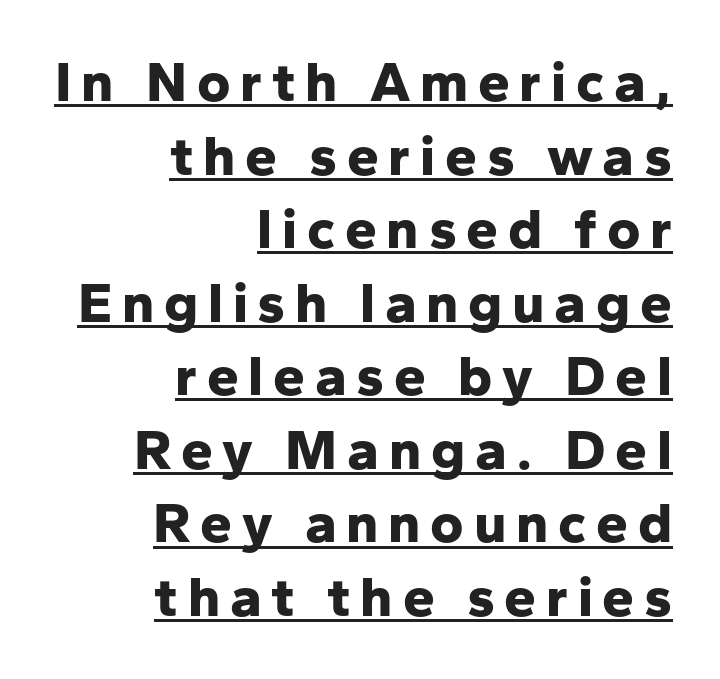
Q: Is the text bold? A: Yes.
Q: Is the text italic (slanted)? A: No, it is upright.
Q: Is the typeface a serif or a sans-serif typeface? A: Sans-serif.
Q: Is the text underlined? A: Yes.
Q: How is the paragraph aligned? A: Right-aligned.
Q: Is the spacing between lines tight, normal or loose? A: Normal.
Q: Width (condensed, normal, or wide)? A: Normal.
Q: Stroke contrast? A: Low.
Q: x-height? A: Medium.
Q: Monospaced? A: No.
